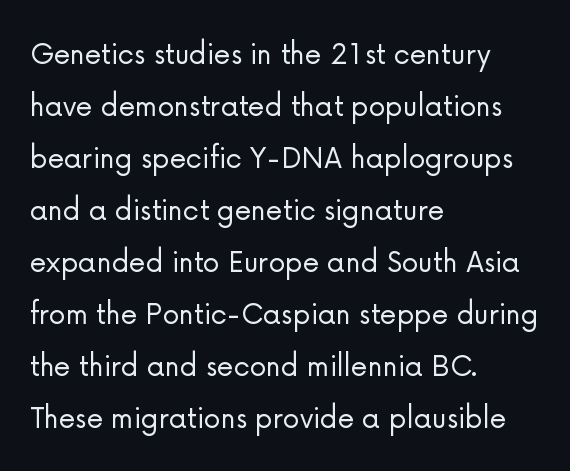
Quick note: not italic, upright. This rendering leaves character spacing at its baseline value. Successive baselines arrive at the customary interval. The typeface has the unassuming heft of standard copy or less. In CSS terms this would be text-align: left. The face used here is proportionally spaced, like ordinary book or web type.
